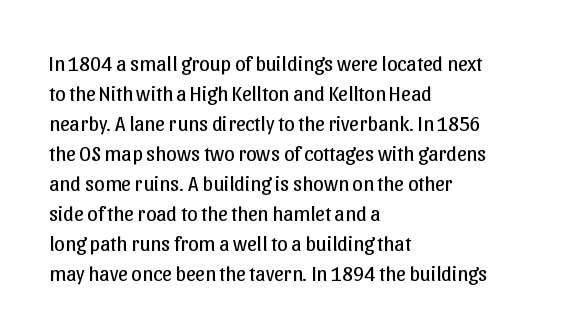
Q: Is the text bold? A: No.
Q: Is the text italic (slanted)? A: No, it is upright.
Q: Is the text underlined? A: No.
Q: How is the paragraph aligned? A: Left-aligned.
Q: Is the spacing between letters normal or unusually wide? A: Normal.
Q: Is the spacing between lines tight, normal or loose? A: Normal.
